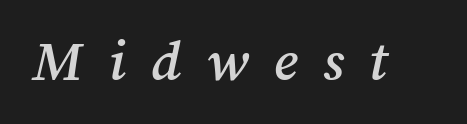
The line texture is sparse and dotted thanks to wide tracking. Proportional: the letters do not fall into vertical columns. The baseline area is clear.
